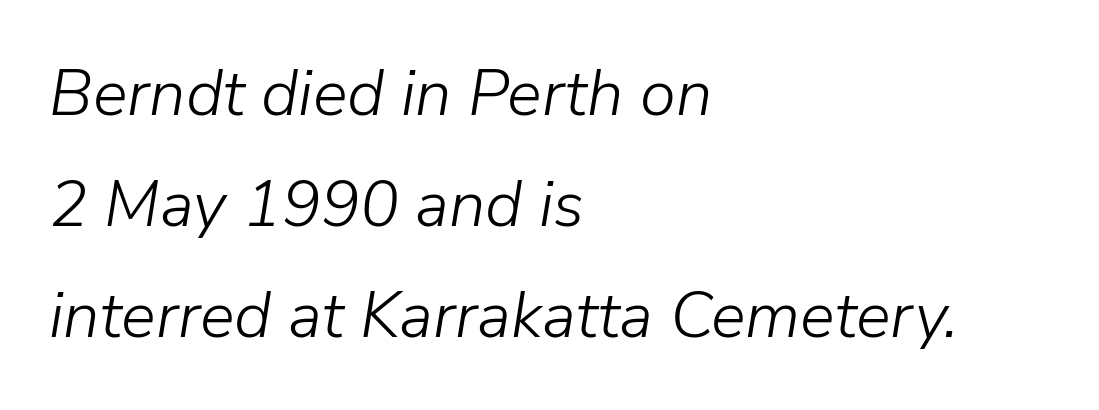
This rendering leaves character spacing at its baseline value. Plain, unruled lines of type. The compositor pushed each line to the left boundary. It's the slanting kind of type.
